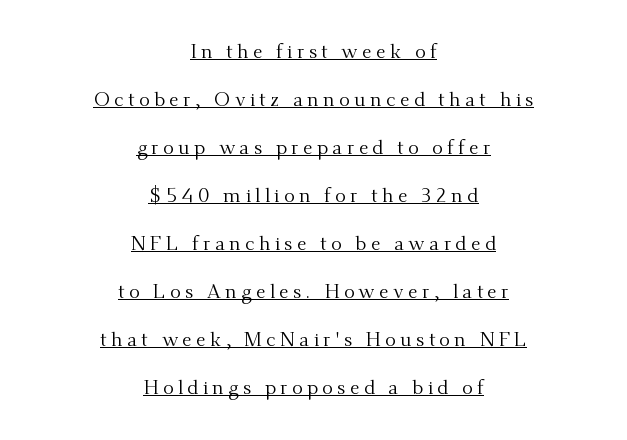
{"italic": "no", "bold": "no", "underline": "yes", "align": "center", "line_spacing": "loose", "line_spacing_ratio": 2.4, "letter_spacing": "wide", "letter_spacing_em": 0.22, "glyph_px": 20}
